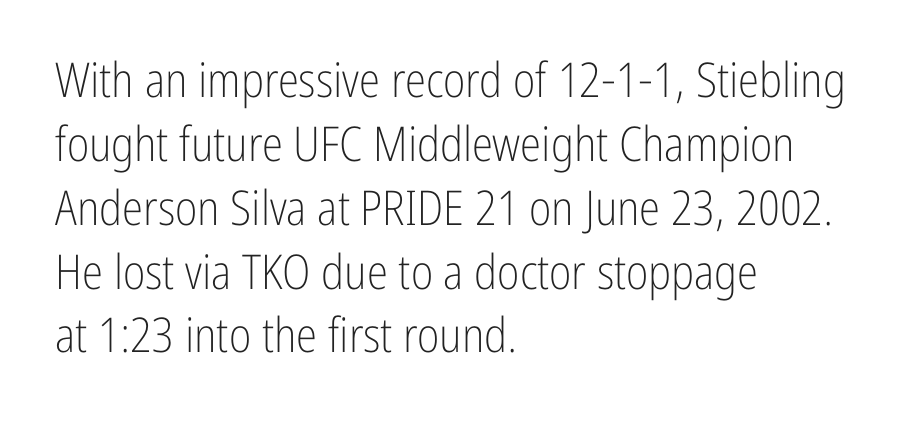
The image shows 48 px light, condensed sans-serif type, upright; set left-aligned, normal line spacing (1.33x), normal letter spacing, not underlined; low stroke contrast and a medium x-height.
